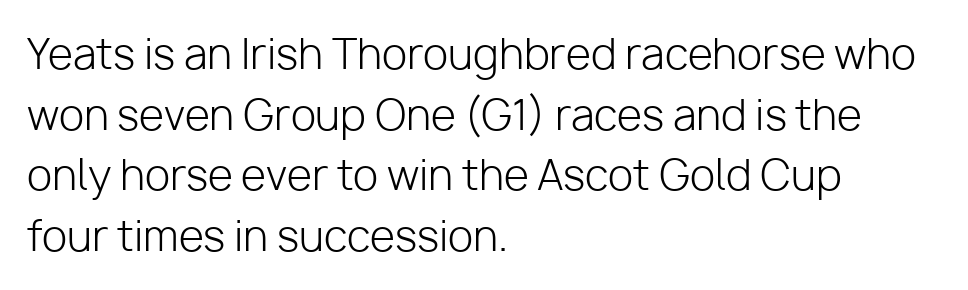
Q: Is the text bold? A: No.
Q: Is the text italic (slanted)? A: No, it is upright.
Q: Is the typeface a serif or a sans-serif typeface? A: Sans-serif.
Q: Is the text underlined? A: No.
Q: How is the paragraph aligned? A: Left-aligned.
Q: Is the spacing between letters normal or unusually wide? A: Normal.
Q: Is the spacing between lines tight, normal or loose? A: Normal.
Q: Width (condensed, normal, or wide)? A: Normal.
Q: Stroke contrast? A: Low.
Q: x-height? A: Medium.
Q: Monospaced? A: No.
